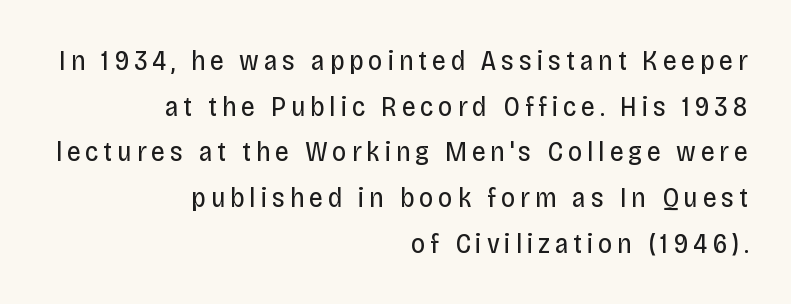
{"serif": "no", "italic": "no", "bold": "no", "weight": "regular", "width": "condensed", "stroke_contrast": "low", "x_height": "large", "monospaced": "no", "underline": "no", "align": "right", "line_spacing": "normal", "line_spacing_ratio": 1.63, "glyph_px": 28}
